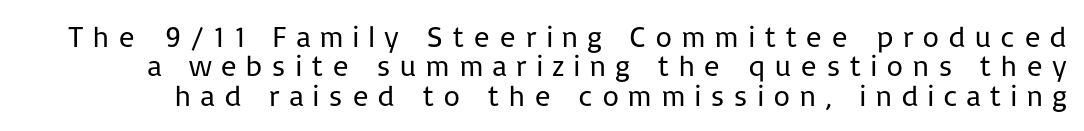
Proportional: the letters do not fall into vertical columns. Vertical stems look standard width or narrower in stroke. The string is rendered with underlining switched off. A typesetter would mark this as roman, not italic. Compared with typical body copy, the letter spacing here is much looser. Are there feet on the stems? There aren't — it's a sans.
